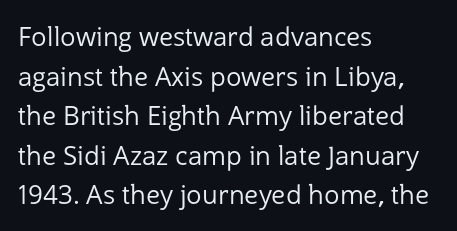
The block of text has a typical density, with ordinary space between rows. The line texture is even and compact thanks to regular tracking. Nothing heavy about these letters — not bold at all. Which margin do the lines hug? The left one — the right edge is uneven.
